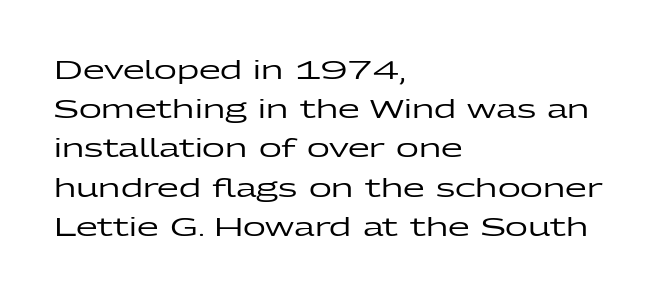
Q: Is the text italic (slanted)? A: No, it is upright.
Q: Is the text underlined? A: No.
Q: How is the paragraph aligned? A: Left-aligned.
Q: Is the spacing between letters normal or unusually wide? A: Normal.
Q: Is the spacing between lines tight, normal or loose? A: Normal.
